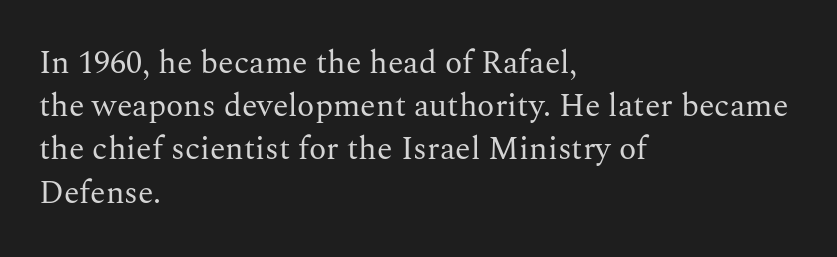
The image shows 32 px regular-weight serif type, upright; set left-aligned, normal line spacing (1.35x), normal letter spacing, not underlined; medium stroke contrast and a medium x-height.
